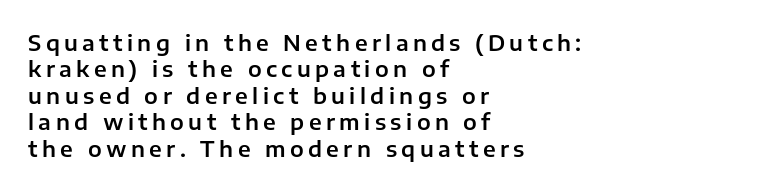
The image shows 22 px text type, upright; set left-aligned, line spacing 1.2x, unusually wide letter spacing (+0.2 em), not underlined.
